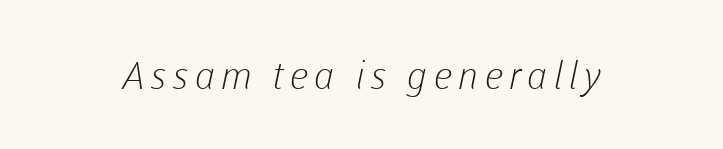
To sum up the face: it is a sans, with no serifs. Weight: in the light-to-regular range. You could not count columns in this text — the font is proportionally spaced. Underlining? Definitely not there.
